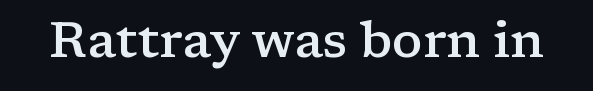
Is there any slant? The stems are plumb. The letterforms sit shoulder to shoulder at normal distance. The rendering uses a semibold face; strokes are thickened but not to full bold. Looks like regular typesetting: each glyph gets only the width it needs. The strip under each line holds only bare page.
